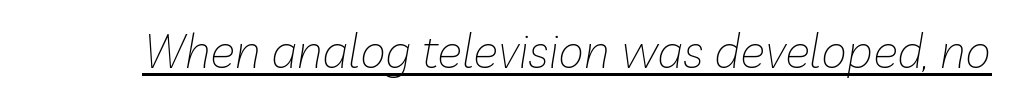
Q: Is the text bold? A: No.
Q: Is the text italic (slanted)? A: Yes, it leans right by about 10 degrees.
Q: Is the text underlined? A: Yes.
Q: Is the spacing between letters normal or unusually wide? A: Normal.
Q: Width (condensed, normal, or wide)? A: Normal.
Q: Stroke contrast? A: Low.
Q: x-height? A: Medium.
Q: Monospaced? A: No.
